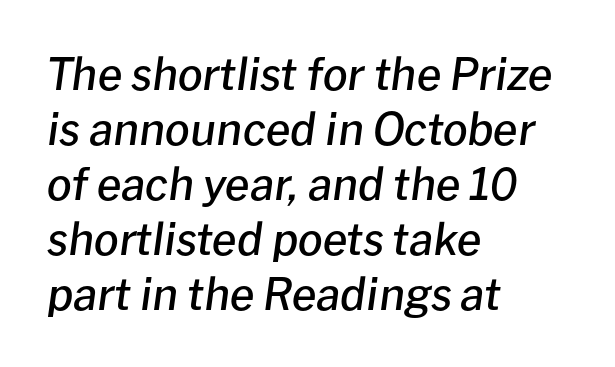
Q: Is the text bold? A: Semi-bold.
Q: Is the text italic (slanted)? A: Yes, it leans right by about 8 degrees.
Q: Is the text underlined? A: No.
Q: How is the paragraph aligned? A: Left-aligned.
Q: Is the spacing between letters normal or unusually wide? A: Normal.
Q: Is the spacing between lines tight, normal or loose? A: Normal.
Q: Width (condensed, normal, or wide)? A: Normal.
Q: Stroke contrast? A: Low.
Q: x-height? A: Medium.
Q: Monospaced? A: No.
